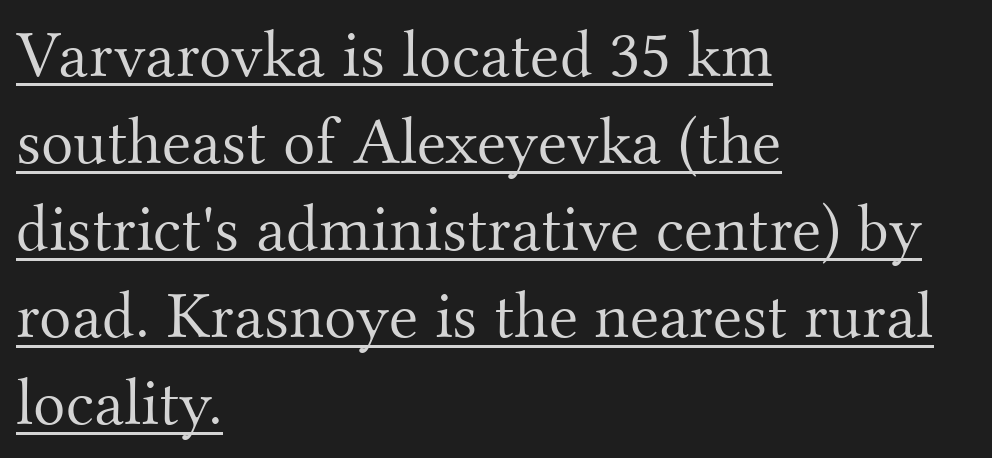
The image shows 67 px light serif type, upright; set left-aligned, normal line spacing (1.3x), normal letter spacing, underlined; medium stroke contrast and a small x-height.
